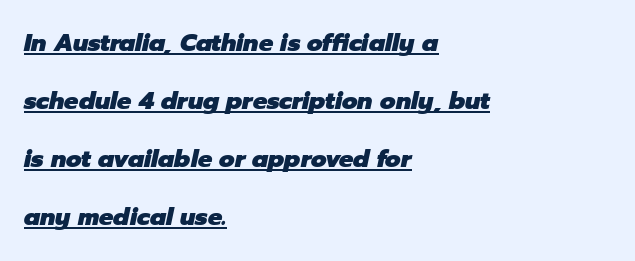
{"italic": "yes", "lean": "right", "slant_degrees": 12, "bold": "yes", "underline": "yes", "align": "left", "line_spacing": "loose", "line_spacing_ratio": 2.42, "letter_spacing": "normal", "letter_spacing_em": 0.0, "glyph_px": 24}
